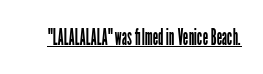
{"italic": "no", "bold": "no", "underline": "yes", "letter_spacing": "normal", "letter_spacing_em": 0.0, "glyph_px": 24}
